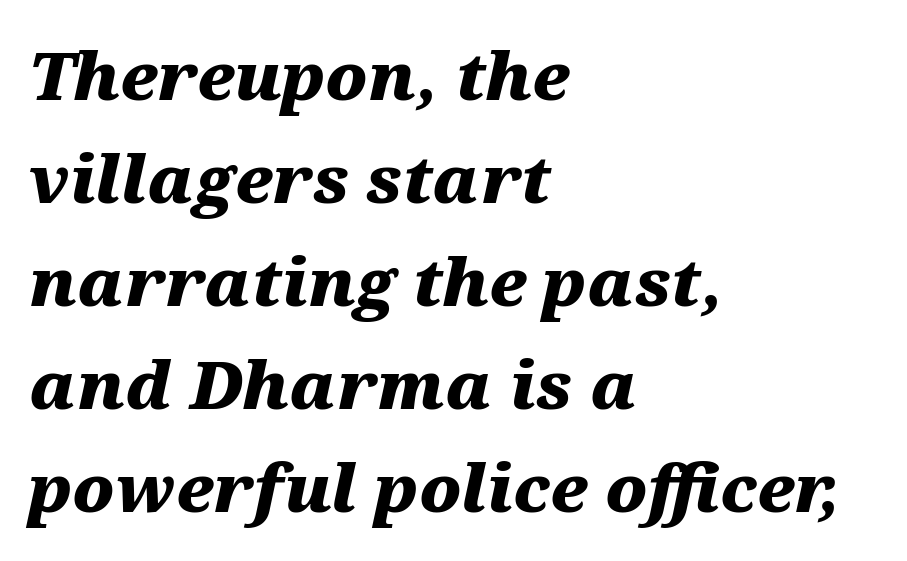
{"italic": "yes", "lean": "right", "slant_degrees": 12, "bold": "yes", "weight": "heavy", "width": "wide", "stroke_contrast": "medium", "x_height": "medium", "monospaced": "no", "underline": "no", "align": "left", "line_spacing": "normal", "line_spacing_ratio": 1.56, "letter_spacing": "normal", "letter_spacing_em": 0.0, "glyph_px": 66}
